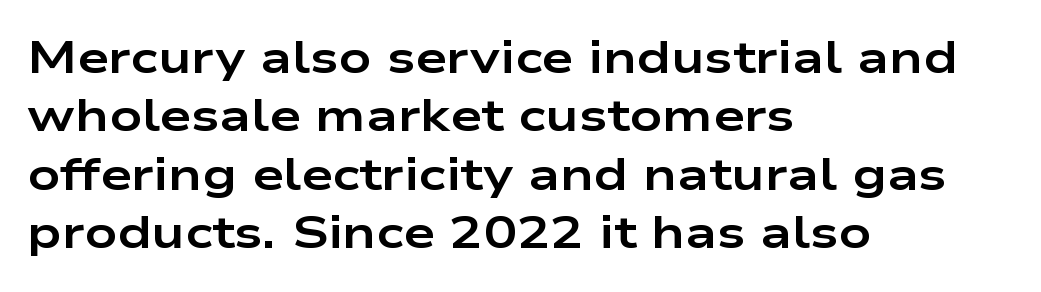
{"serif": "no", "italic": "no", "bold": "yes", "weight": "bold", "width": "wide", "stroke_contrast": "low", "x_height": "medium", "monospaced": "no", "underline": "no", "align": "left", "line_spacing": "normal", "line_spacing_ratio": 1.3, "letter_spacing": "normal", "letter_spacing_em": 0.0, "glyph_px": 45}
